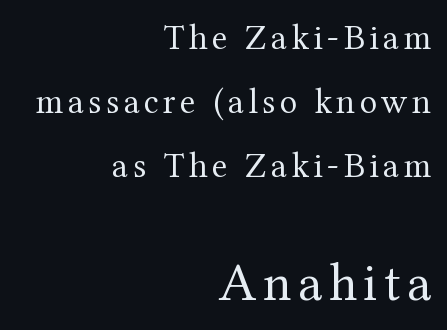
The image shows 54 px regular-weight serif type, upright; set right-aligned, line spacing 1.78x, not underlined; the second (bottom) block is 1.5x larger; medium stroke contrast and a medium x-height.
